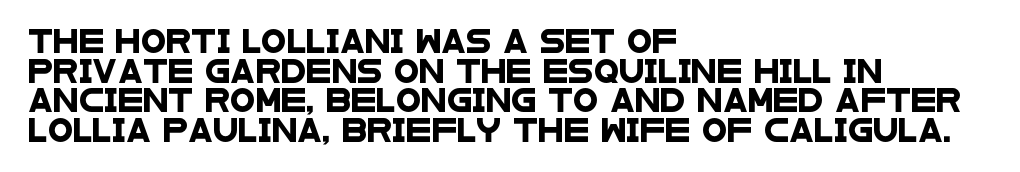
{"underline": "no", "align": "left", "line_spacing": "normal", "line_spacing_ratio": 1.29, "letter_spacing": "normal", "letter_spacing_em": 0.0, "glyph_px": 23}
